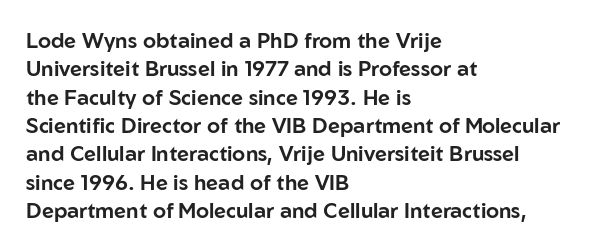
{"italic": "no", "underline": "no", "align": "left", "line_spacing": "normal", "line_spacing_ratio": 1.35, "letter_spacing": "normal", "letter_spacing_em": 0.0, "glyph_px": 21}
